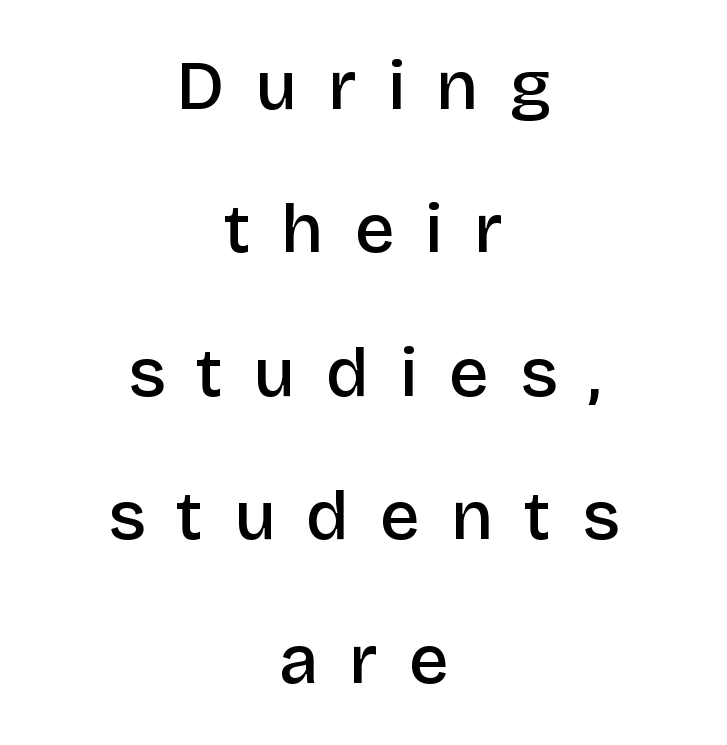
Stroke thickness is moderately raised; the sample reads as semibold. Font category for this specimen: sans-serif. Character widths vary here, with narrow letters taking less room than wide ones. The setting favours the middle, as headings and verse often do. In terms of letterspacing, this is a distinctly airy, spread setting. Letters rest on an invisible, unmarked baseline.
